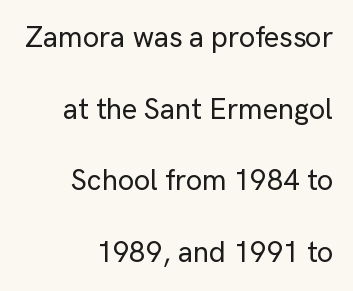
The passage is arranged like a letterhead date or caption credit — flush right. No feet cap the strokes, marking this as sans-serif type. The passage shown is typed in a proportional face where columns would drift. The lettering holds an erect, upright posture throughout. Just letters on the line, the space beneath them empty. The space between consecutive lines is lavish.
